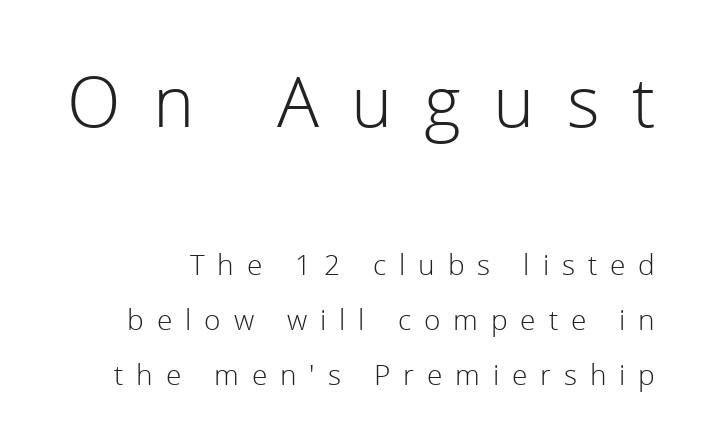
Only glyphs here, with clear space below each row. The passage shown begins with its larger block and ends with its smaller one. This rendering employs a face without finishing strokes, i.e., a sans-serif. These lines have a slow, spaced-out rhythm from letter to letter. Interline gaps are noticeably wide in this sample.
